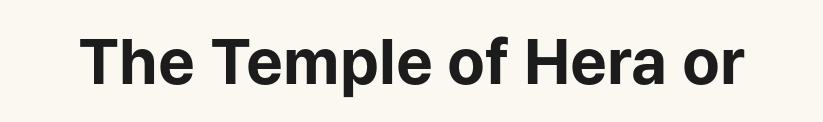
The glyphs are unaccompanied by any horizontal stroke below them. You'd pick this weight for a headline — it's a proper bold. The rendering keeps characters at their native spacing. Note: no serifs on the glyphs. Tall strokes in this sample are plumb rather than angled. This sample has the flowing, uneven cadence of proportional lettering.
